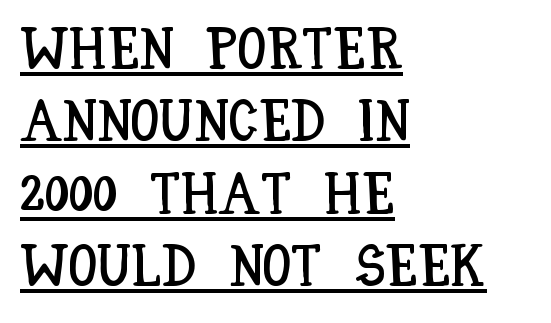
The compositor pushed each line to the left boundary. The type sits square on the baseline with zero lean. Think of a printed novel: that variable character pitch is what you see here. This block has exactly the height ordinary leading produces.
